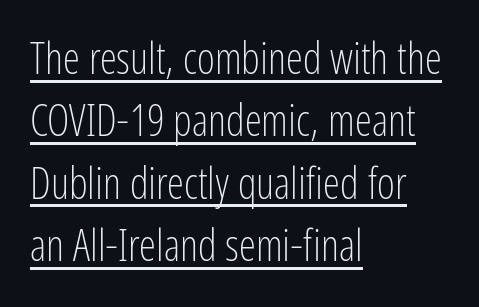
{"serif": "no", "italic": "no", "bold": "no", "weight": "light", "width": "condensed", "stroke_contrast": "low", "x_height": "medium", "monospaced": "no", "underline": "yes", "align": "left", "line_spacing": "normal", "line_spacing_ratio": 1.45, "letter_spacing": "normal", "letter_spacing_em": 0.0, "glyph_px": 43}
